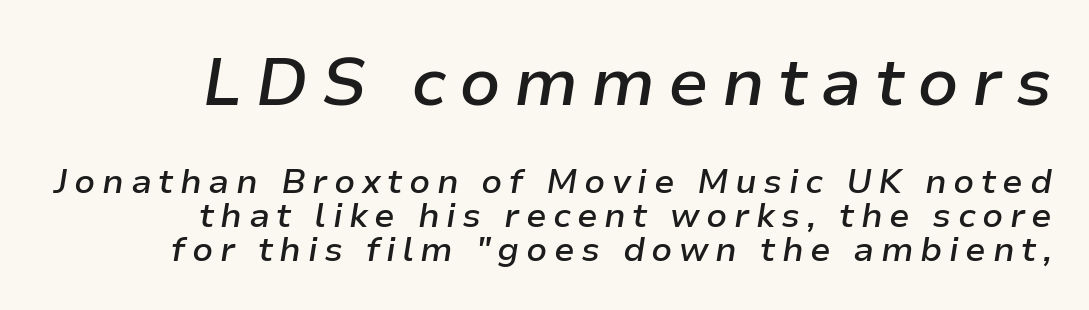
Q: Is the text bold? A: Semi-bold.
Q: Is the text italic (slanted)? A: Yes, it leans right by about 9 degrees.
Q: Is the text underlined? A: No.
Q: How is the paragraph aligned? A: Right-aligned.
Q: Is the spacing between lines tight, normal or loose? A: Tight.
Q: Which block of text is set in a larger size, the first (top) or the second (bottom)? A: The first (top) one.
Q: Width (condensed, normal, or wide)? A: Normal.
Q: Stroke contrast? A: Low.
Q: x-height? A: Medium.
Q: Monospaced? A: No.
